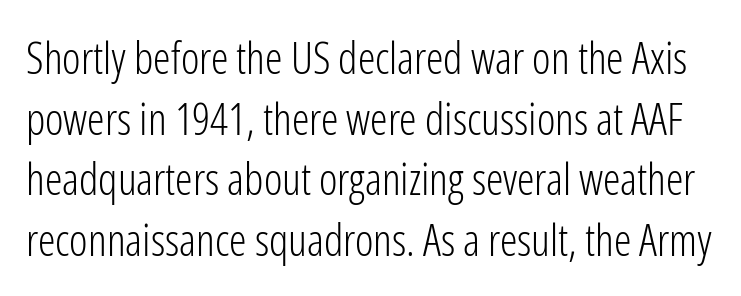
The image shows 44 px light, condensed sans-serif type, upright; set normal line spacing (1.38x), normal letter spacing, not underlined; low stroke contrast and a medium x-height.
